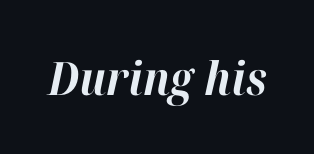
Does extra space separate the letters? No, they use regular spacing. The passage shown is typed in a proportional face where columns would drift. The words here are not underlined. I'd describe the lettering as bold — thick and assertive. Slanted lettering throughout.
